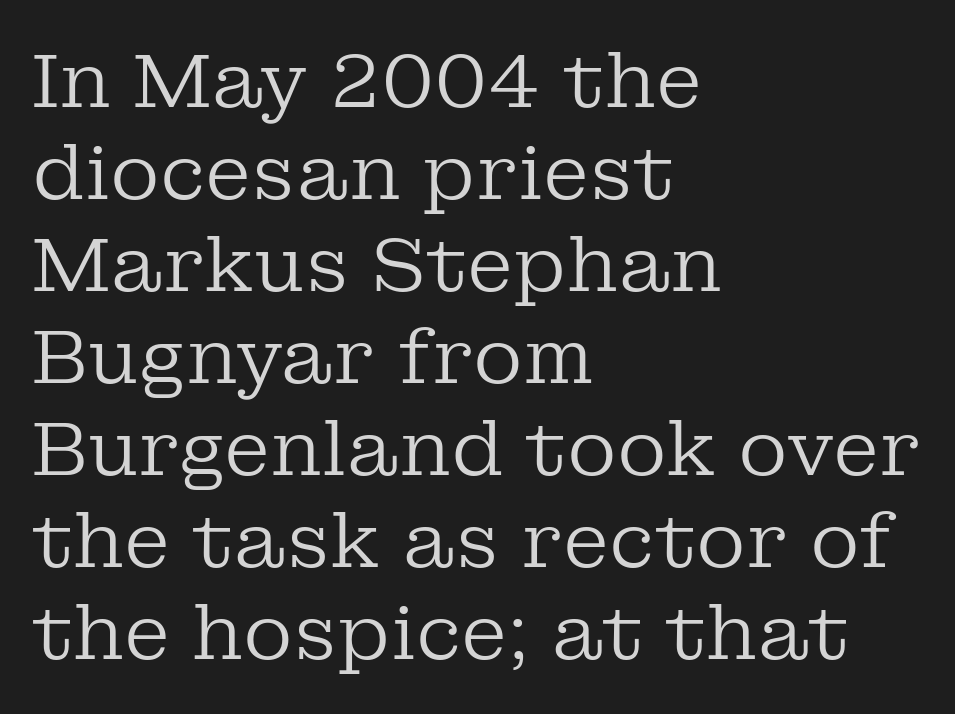
The image shows 76 px regular-weight serif type, upright; set left-aligned, line spacing 1.21x, normal letter spacing, not underlined; low stroke contrast and a medium x-height.
